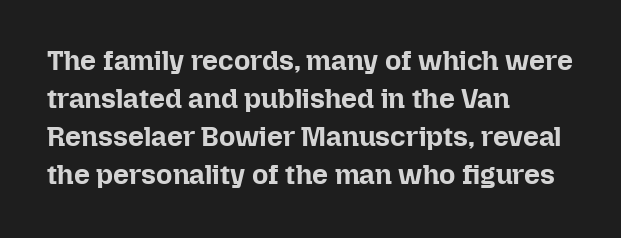
How would I describe the line gaps? Plain and ordinary. Students, note that the glyphs here touch the page at normal intervals. Each letter keeps its own natural width here, so spacing adapts to shape. Posture: vertical. The font is running at its bold setting. Decoration check: the copy has no underline.
